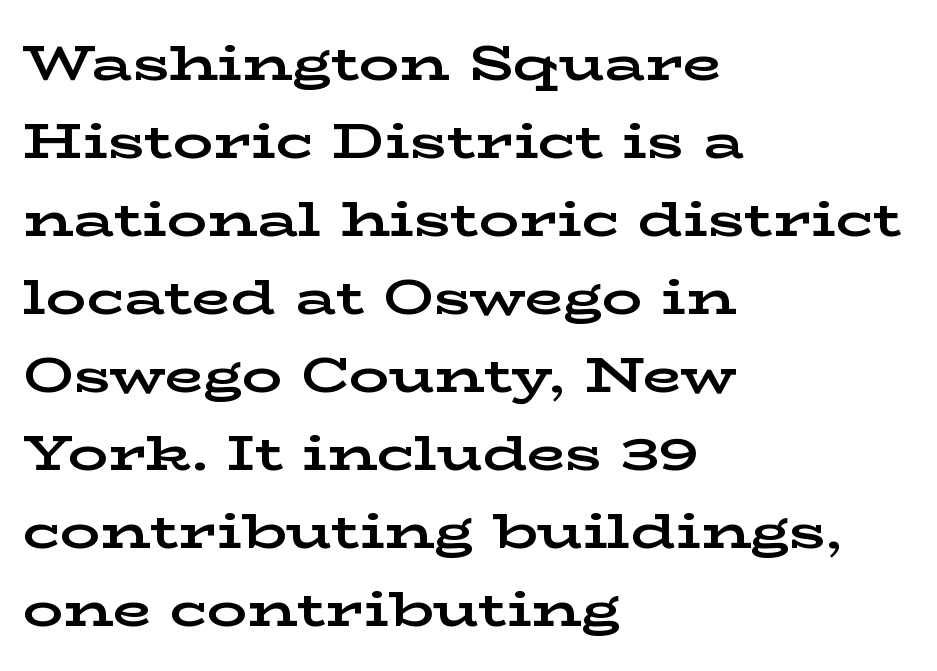
Observe the serifs anchoring each vertical stroke in this sample. Vertical strokes here are truly vertical. The type is set solid horizontally, with unmodified tracking. A bare baseline throughout the passage.
